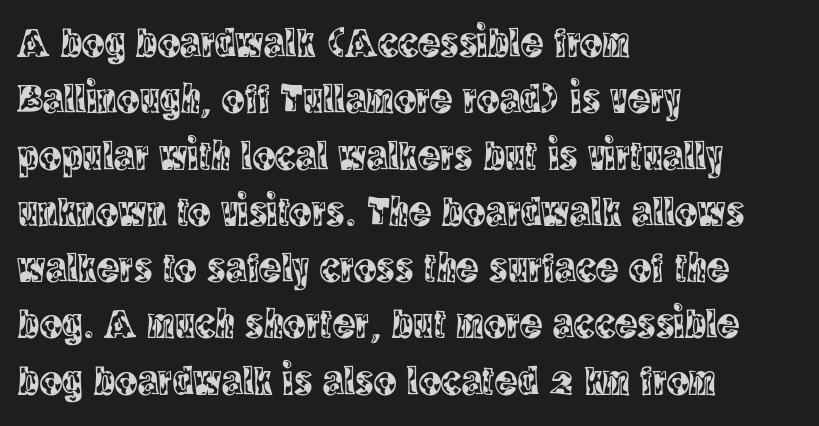
The image shows 42 px condensed serif type, upright; set left-aligned, normal line spacing (1.34x), normal letter spacing, not underlined; a large x-height.
